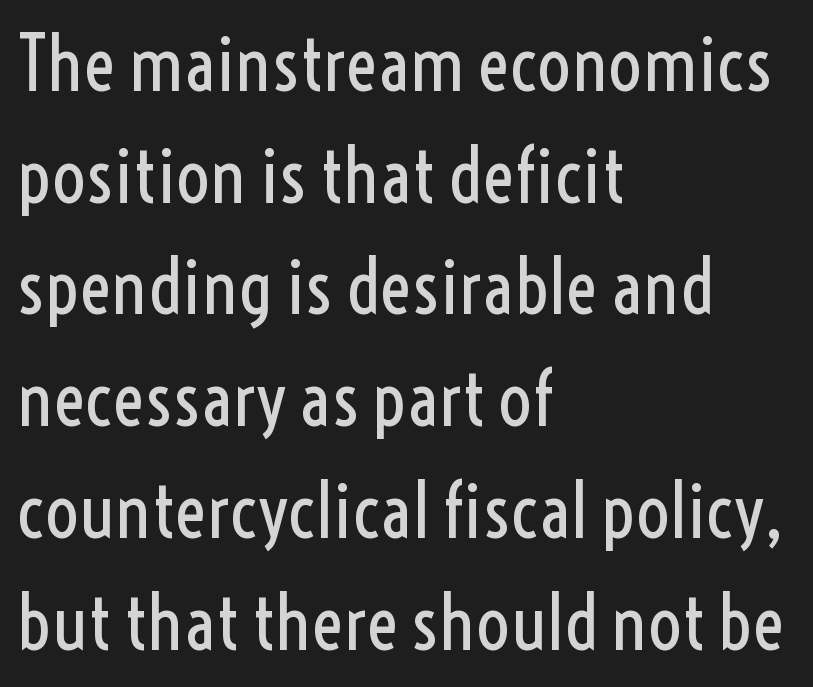
Q: Is the text bold? A: No.
Q: Is the text italic (slanted)? A: No, it is upright.
Q: Is the typeface a serif or a sans-serif typeface? A: Sans-serif.
Q: Is the text underlined? A: No.
Q: How is the paragraph aligned? A: Left-aligned.
Q: Is the spacing between letters normal or unusually wide? A: Normal.
Q: Is the spacing between lines tight, normal or loose? A: Normal.
Q: Width (condensed, normal, or wide)? A: Condensed.
Q: x-height? A: Medium.
Q: Monospaced? A: No.
